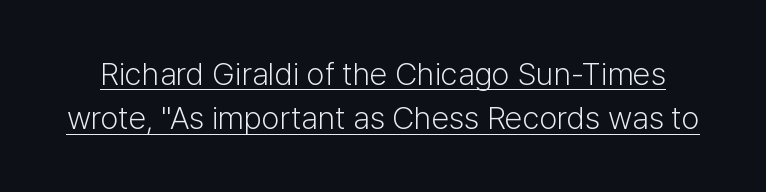
{"serif": "no", "italic": "no", "bold": "no", "weight": "light", "width": "normal", "stroke_contrast": "low", "x_height": "medium", "monospaced": "no", "underline": "yes", "line_spacing": "normal", "line_spacing_ratio": 1.39, "letter_spacing": "normal", "letter_spacing_em": 0.0, "glyph_px": 32}
